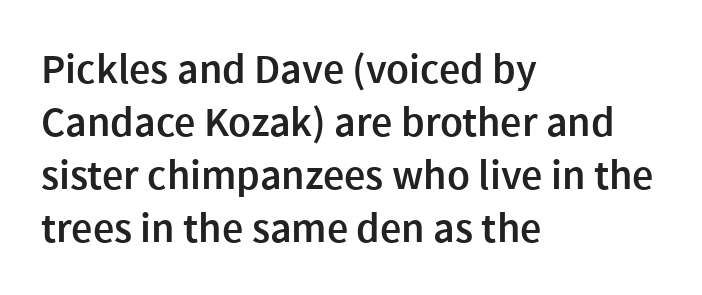
{"serif": "no", "italic": "no", "bold": "semi", "weight": "semibold", "width": "normal", "x_height": "medium", "monospaced": "no", "underline": "no", "align": "left", "line_spacing": "normal", "line_spacing_ratio": 1.26, "letter_spacing": "normal", "letter_spacing_em": 0.0, "glyph_px": 42}
